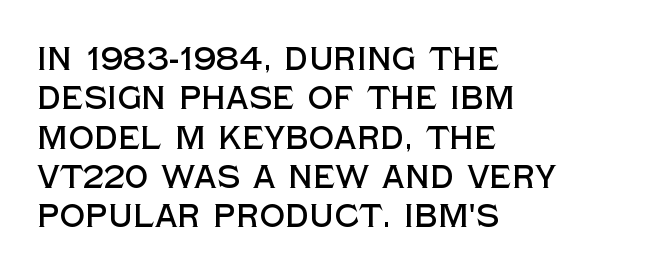
The image shows 32 px sans-serif type, upright; set left-aligned, line spacing 1.23x, normal letter spacing, not underlined; a large x-height.
